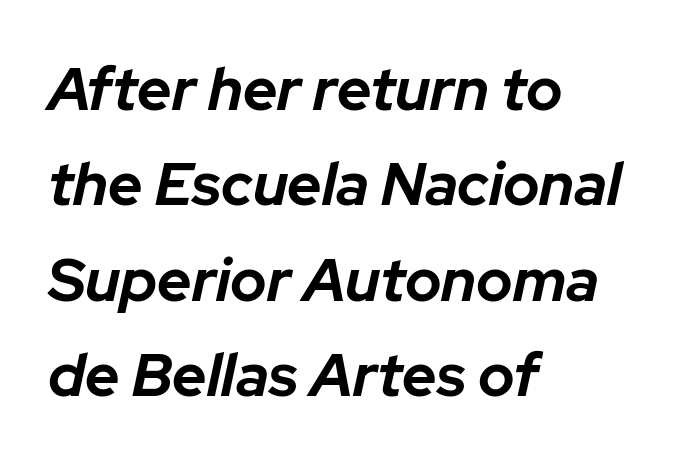
The characters look thick and weighty, a clear bold. No extra tracking has been applied to these lines. Character widths vary here, with narrow letters taking less room than wide ones. Reading down the column, the eye jumps a familiar distance to each next line. The typography opts for an oblique posture over an upright one.
